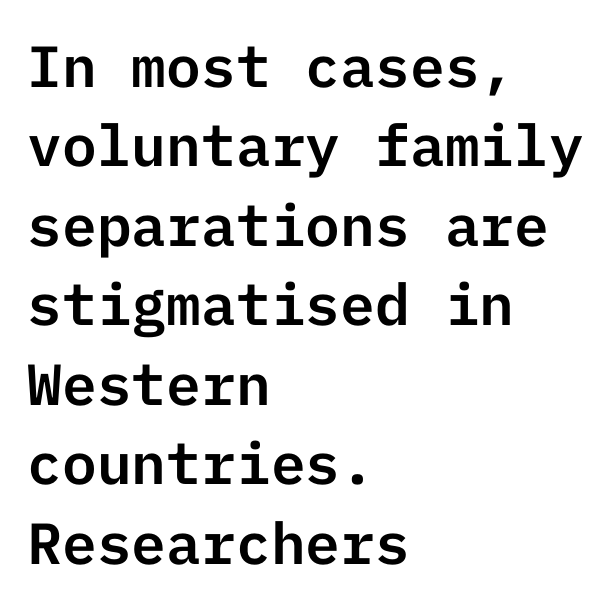
{"serif": "no", "italic": "no", "width": "normal", "stroke_contrast": "low", "x_height": "medium", "underline": "no", "align": "left", "line_spacing": "normal", "line_spacing_ratio": 1.37, "letter_spacing": "normal", "letter_spacing_em": 0.0, "glyph_px": 58}
